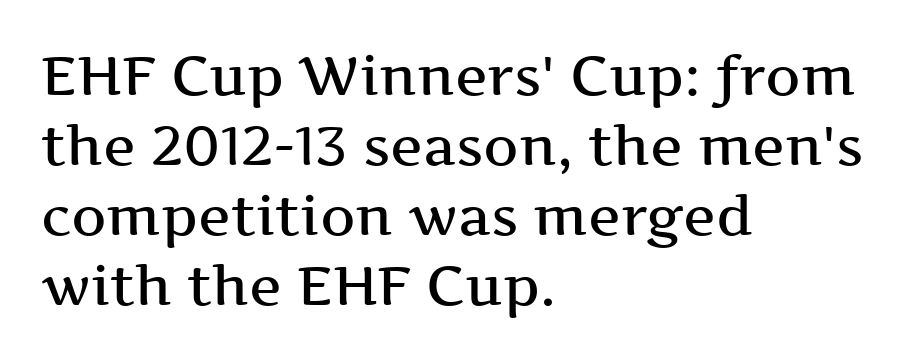
{"serif": "yes", "italic": "no", "bold": "semi", "weight": "semibold", "width": "wide", "stroke_contrast": "medium", "x_height": "medium", "monospaced": "no", "underline": "no", "align": "left", "line_spacing": "normal", "line_spacing_ratio": 1.27, "letter_spacing": "normal", "letter_spacing_em": 0.0, "glyph_px": 55}
